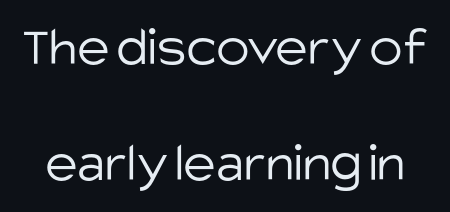
{"serif": "no", "italic": "no", "bold": "no", "weight": "light", "width": "normal", "stroke_contrast": "low", "x_height": "large", "monospaced": "no", "underline": "no", "line_spacing": "loose", "line_spacing_ratio": 2.08, "letter_spacing": "normal", "letter_spacing_em": 0.0, "glyph_px": 56}
